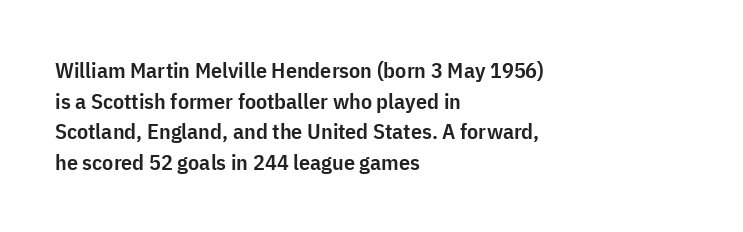
{"italic": "no", "bold": "semi", "underline": "no", "align": "left", "line_spacing": "normal", "line_spacing_ratio": 1.39, "letter_spacing": "normal", "letter_spacing_em": 0.0, "glyph_px": 22}
